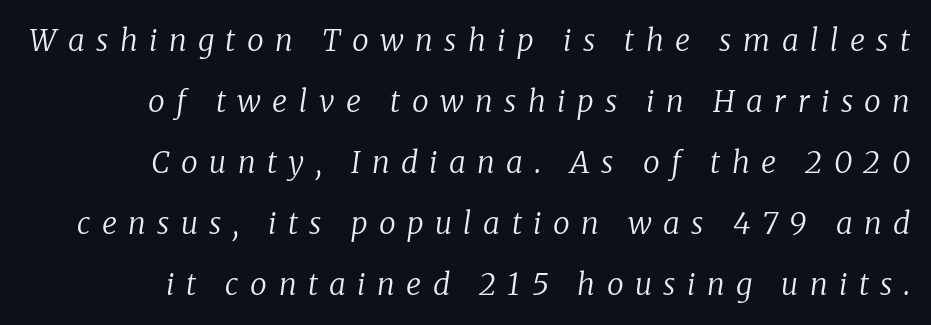
Q: Is the text bold? A: No.
Q: Is the text italic (slanted)? A: Yes, it leans right by about 8 degrees.
Q: Is the typeface a serif or a sans-serif typeface? A: Serif.
Q: Is the text underlined? A: No.
Q: Is the spacing between letters normal or unusually wide? A: Unusually wide.
Q: Is the spacing between lines tight, normal or loose? A: Loose.
Q: Width (condensed, normal, or wide)? A: Normal.
Q: Stroke contrast? A: Low.
Q: x-height? A: Medium.
Q: Monospaced? A: No.
